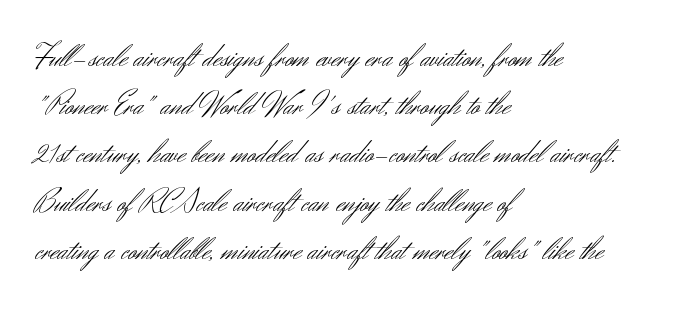
The image shows 33 px light sans-serif type; set left-aligned, normal line spacing (1.46x), normal letter spacing, not underlined; medium stroke contrast and a small x-height.
